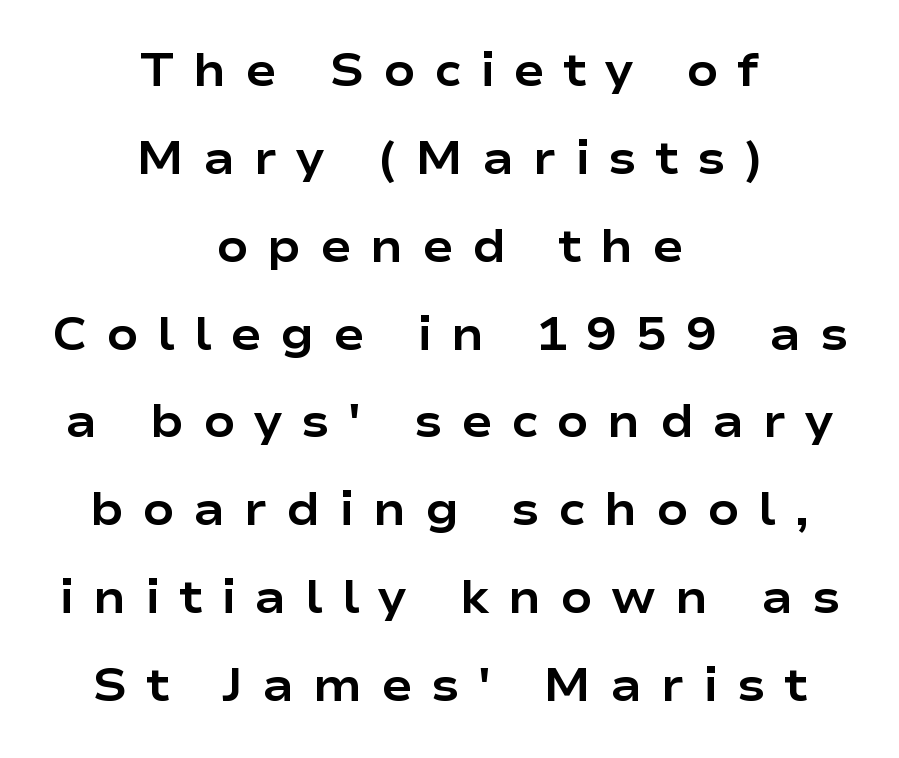
Caption: multi-line text, centered on the measure. No feet cap the strokes, marking this as sans-serif type. Characters remain perfectly vertical along every line. The letters advance in unequal steps, a hallmark of proportional type. Caption: expanded tracking, letters set apart. These lines stand farther apart than default settings would place them.
